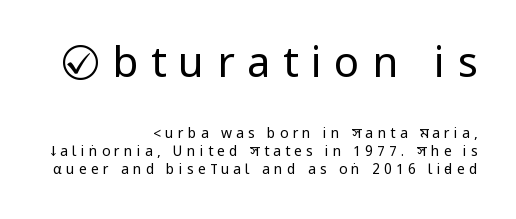
Nobody drew a line under any word here. Think standard paragraph weight, or any step lighter than that. Loose tracking; the words dissolve into strings of separated letters. You can tell it's not italic because the verticals are truly vertical. If you drew a ruler down the right edge, every line would touch it.
